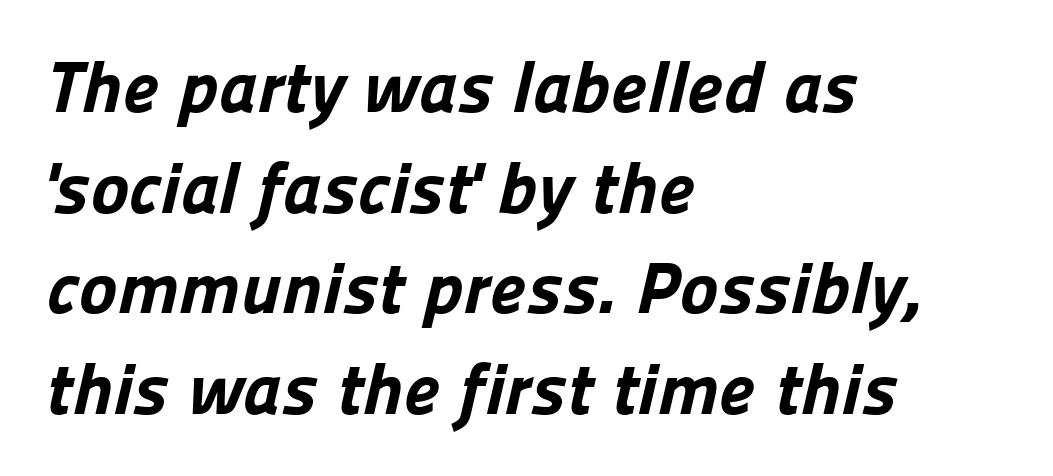
Q: Is the text bold? A: Yes.
Q: Is the typeface a serif or a sans-serif typeface? A: Sans-serif.
Q: Is the text underlined? A: No.
Q: How is the paragraph aligned? A: Left-aligned.
Q: Is the spacing between letters normal or unusually wide? A: Normal.
Q: Is the spacing between lines tight, normal or loose? A: Normal.
Q: Width (condensed, normal, or wide)? A: Normal.
Q: Stroke contrast? A: Low.
Q: x-height? A: Medium.
Q: Monospaced? A: No.
